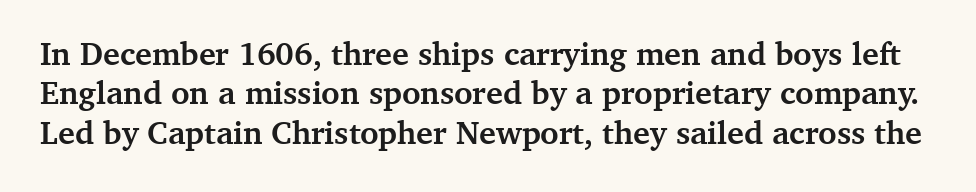
Character widths vary here, with narrow letters taking less room than wide ones. Is there any slant? The stems are plumb. As a designer I'd log this as weight 700, bold. The typeface chosen for these lines features serifs.
